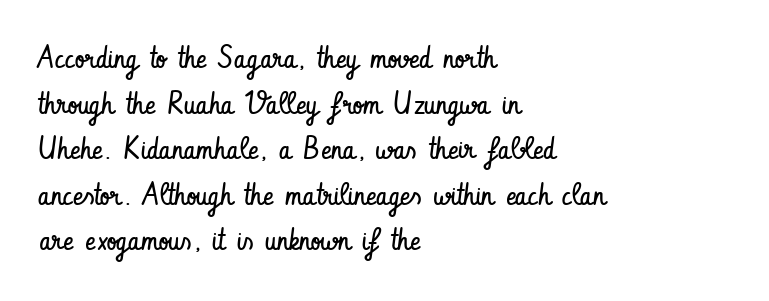
The image shows 31 px regular-weight, condensed sans-serif type, upright; set left-aligned, normal line spacing (1.47x), normal letter spacing, not underlined; low stroke contrast and a small x-height.
